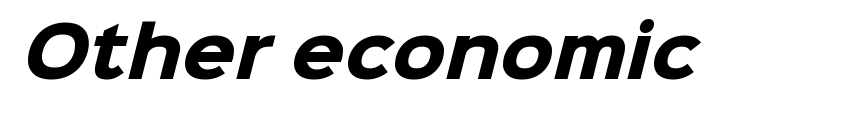
Q: Is the text bold? A: Yes.
Q: Is the typeface a serif or a sans-serif typeface? A: Sans-serif.
Q: Is the text underlined? A: No.
Q: Is the spacing between letters normal or unusually wide? A: Normal.
Q: Width (condensed, normal, or wide)? A: Normal.
Q: Stroke contrast? A: Low.
Q: x-height? A: Medium.
Q: Monospaced? A: No.
